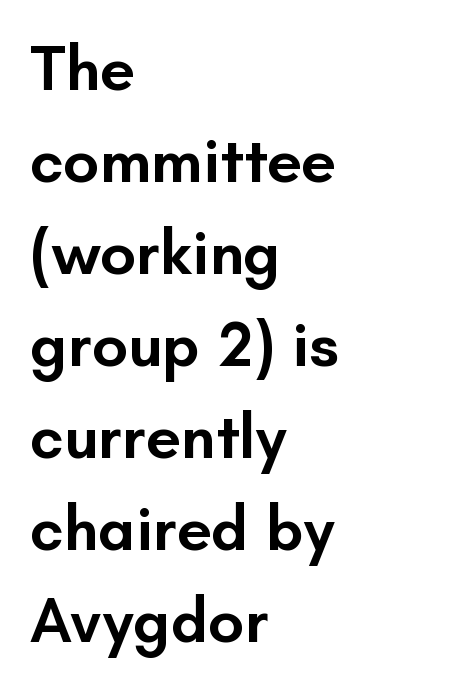
Q: Is the text bold? A: Semi-bold.
Q: Is the text italic (slanted)? A: No, it is upright.
Q: Is the typeface a serif or a sans-serif typeface? A: Sans-serif.
Q: Is the text underlined? A: No.
Q: How is the paragraph aligned? A: Left-aligned.
Q: Is the spacing between letters normal or unusually wide? A: Normal.
Q: Is the spacing between lines tight, normal or loose? A: Normal.
Q: Width (condensed, normal, or wide)? A: Normal.
Q: Stroke contrast? A: Low.
Q: x-height? A: Small.
Q: Monospaced? A: No.
